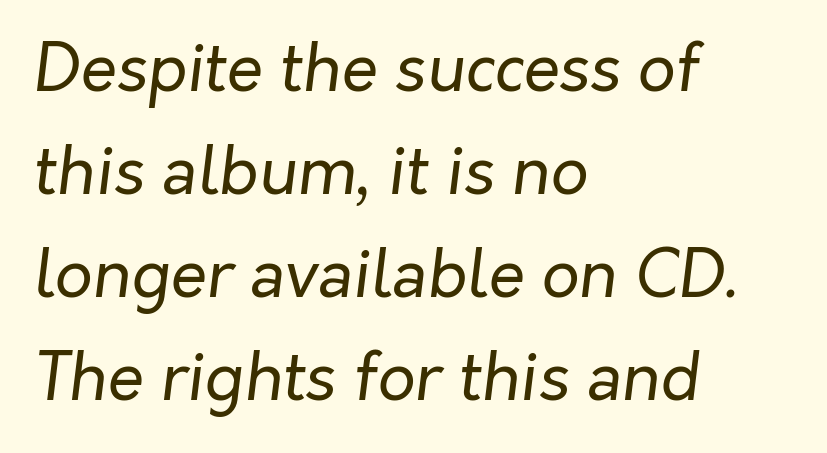
{"italic": "yes", "lean": "right", "slant_degrees": 7, "bold": "no", "weight": "regular", "width": "normal", "stroke_contrast": "low", "x_height": "medium", "monospaced": "no", "underline": "no", "align": "left", "line_spacing": "normal", "line_spacing_ratio": 1.56, "letter_spacing": "normal", "letter_spacing_em": 0.0, "glyph_px": 66}
